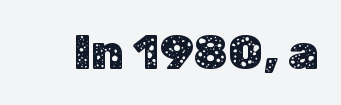
The image shows 49 px sans-serif type, upright; set normal letter spacing, not underlined; low stroke contrast and a medium x-height.
